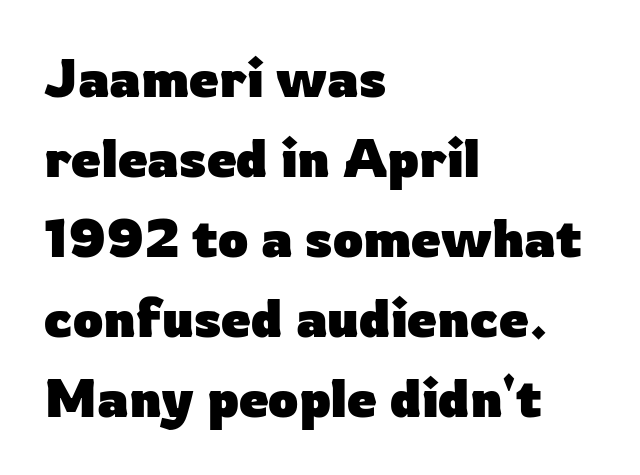
{"serif": "no", "italic": "no", "bold": "yes", "weight": "heavy", "width": "normal", "stroke_contrast": "low", "x_height": "medium", "monospaced": "no", "underline": "no", "align": "left", "line_spacing": "normal", "line_spacing_ratio": 1.51, "letter_spacing": "normal", "letter_spacing_em": 0.0, "glyph_px": 53}
